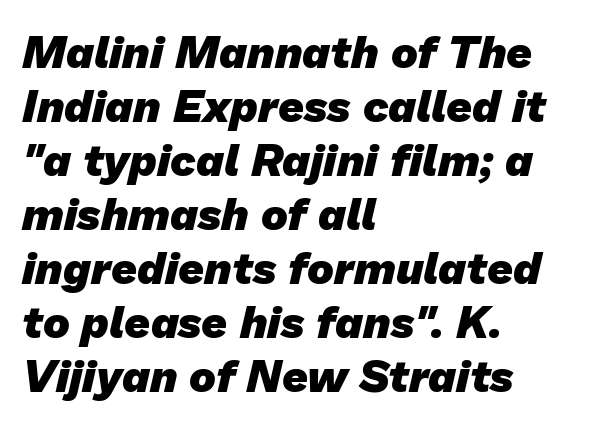
The image shows 45 px heavy sans-serif type; set left-aligned, line spacing 1.2x, normal letter spacing, not underlined; low stroke contrast and a medium x-height.
